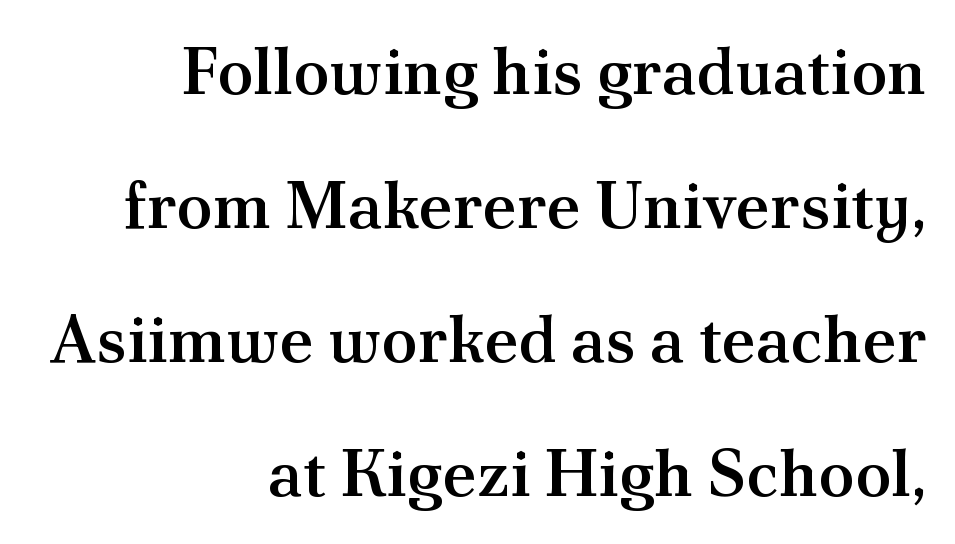
Q: Is the text bold? A: Semi-bold.
Q: Is the text italic (slanted)? A: No, it is upright.
Q: Is the typeface a serif or a sans-serif typeface? A: Serif.
Q: Is the text underlined? A: No.
Q: How is the paragraph aligned? A: Right-aligned.
Q: Is the spacing between letters normal or unusually wide? A: Normal.
Q: Is the spacing between lines tight, normal or loose? A: Loose.
Q: Width (condensed, normal, or wide)? A: Normal.
Q: Stroke contrast? A: Medium.
Q: x-height? A: Small.
Q: Monospaced? A: No.
